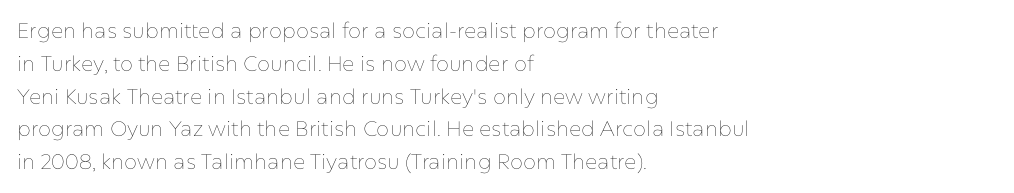
{"italic": "no", "bold": "no", "underline": "no", "align": "left", "line_spacing": "normal", "line_spacing_ratio": 1.56, "letter_spacing": "normal", "letter_spacing_em": 0.0, "glyph_px": 21}
